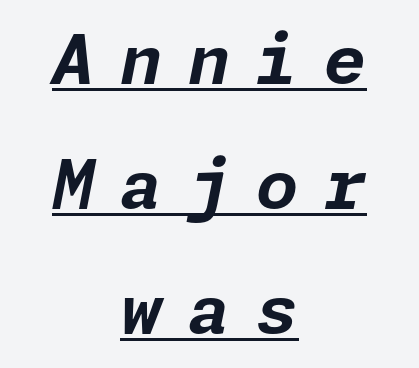
{"italic": "yes", "lean": "right", "slant_degrees": 11, "bold": "yes", "weight": "bold", "width": "normal", "stroke_contrast": "low", "x_height": "medium", "underline": "yes", "align": "center", "line_spacing_ratio": 1.84, "letter_spacing": "wide", "letter_spacing_em": 0.38, "glyph_px": 68}
